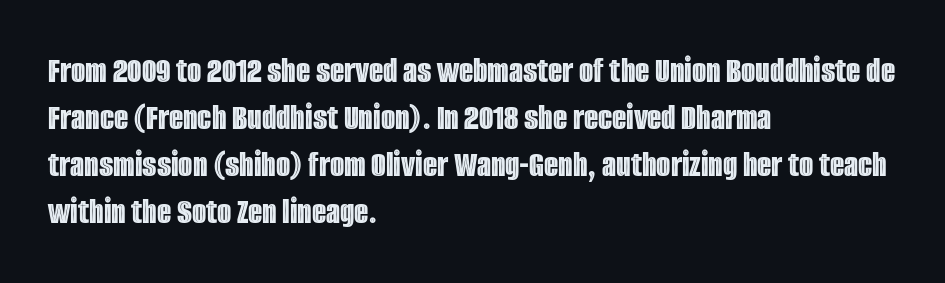
No extra tracking has been applied to these lines. Notice how the stems are strictly vertical — no italics here. The compositor pushed each line to the left boundary. Vertically, the passage feels balanced, rows spaced as you'd expect. A typesetter would call this proportional, since set widths differ per character.
